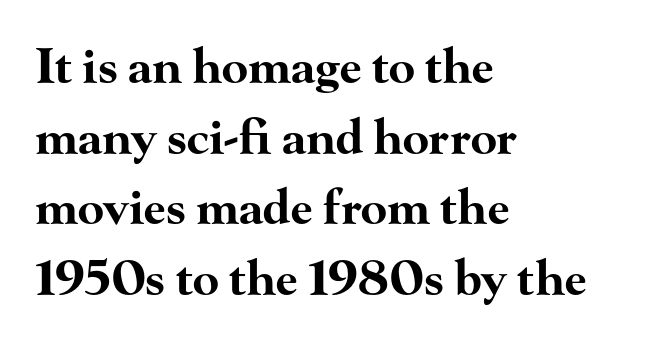
Q: Is the text bold? A: Yes.
Q: Is the text italic (slanted)? A: No, it is upright.
Q: Is the typeface a serif or a sans-serif typeface? A: Serif.
Q: Is the text underlined? A: No.
Q: How is the paragraph aligned? A: Left-aligned.
Q: Is the spacing between letters normal or unusually wide? A: Normal.
Q: Is the spacing between lines tight, normal or loose? A: Normal.
Q: Width (condensed, normal, or wide)? A: Wide.
Q: Stroke contrast? A: High.
Q: x-height? A: Small.
Q: Monospaced? A: No.
